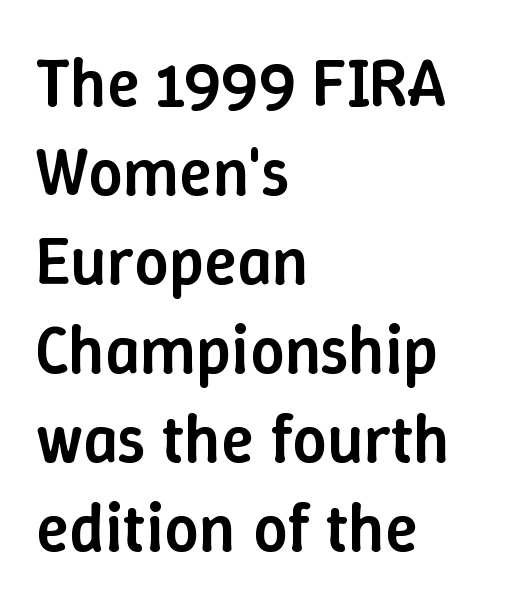
These lines are rendered in a variable-pitch font. Underline: absent. The rendering keeps characters at their native spacing. The type sits square on the baseline with zero lean.
